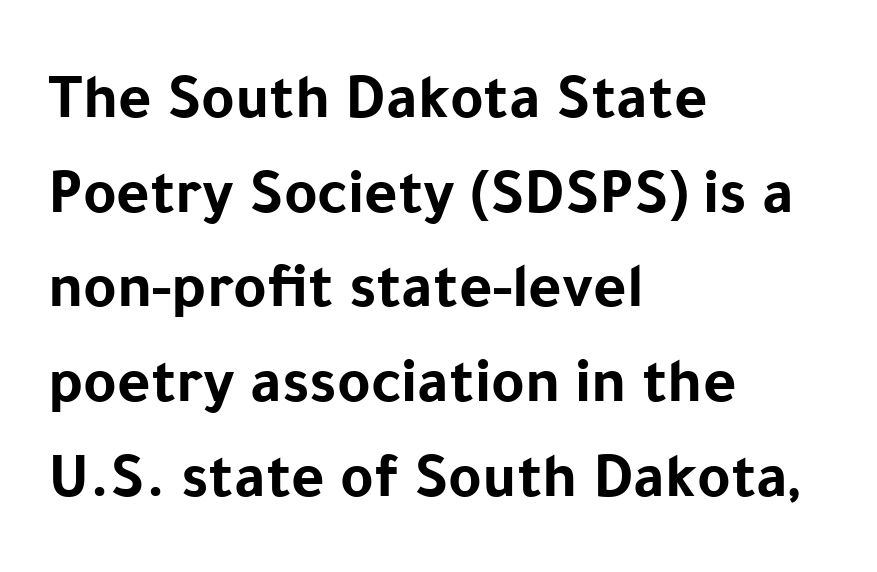
{"serif": "no", "italic": "no", "bold": "yes", "weight": "bold", "width": "normal", "stroke_contrast": "low", "x_height": "medium", "monospaced": "no", "underline": "no", "align": "left", "line_spacing": "normal", "line_spacing_ratio": 1.48, "letter_spacing": "normal", "letter_spacing_em": 0.0, "glyph_px": 64}
